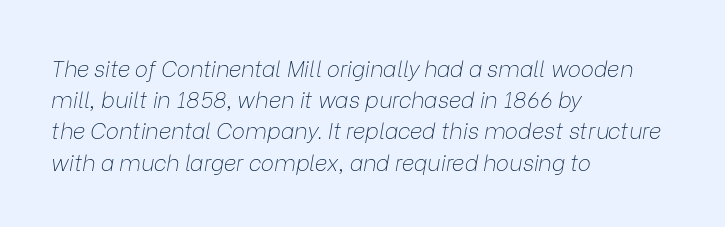
{"italic": "yes", "lean": "right", "slant_degrees": 9, "bold": "no", "underline": "no", "align": "left", "line_spacing": "normal", "line_spacing_ratio": 1.42, "letter_spacing": "normal", "letter_spacing_em": 0.0, "glyph_px": 22}
